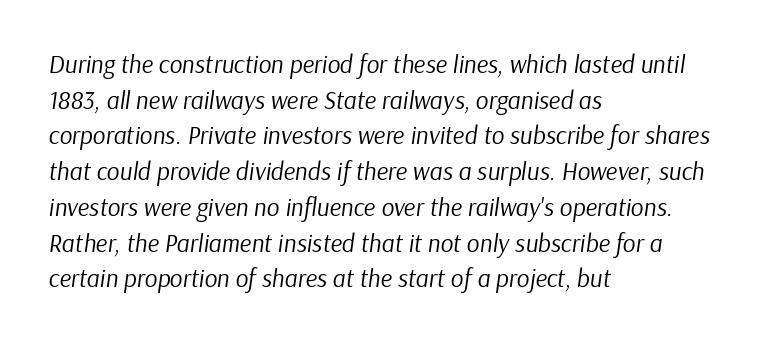
{"italic": "yes", "lean": "right", "slant_degrees": 9, "bold": "no", "underline": "no", "align": "left", "line_spacing": "normal", "line_spacing_ratio": 1.43, "letter_spacing": "normal", "letter_spacing_em": 0.0, "glyph_px": 25}
